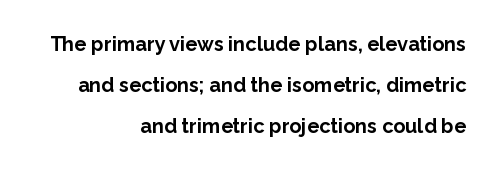
Q: Is the text bold? A: Yes.
Q: Is the text italic (slanted)? A: No, it is upright.
Q: Is the text underlined? A: No.
Q: How is the paragraph aligned? A: Right-aligned.
Q: Is the spacing between letters normal or unusually wide? A: Normal.
Q: Is the spacing between lines tight, normal or loose? A: Loose.
